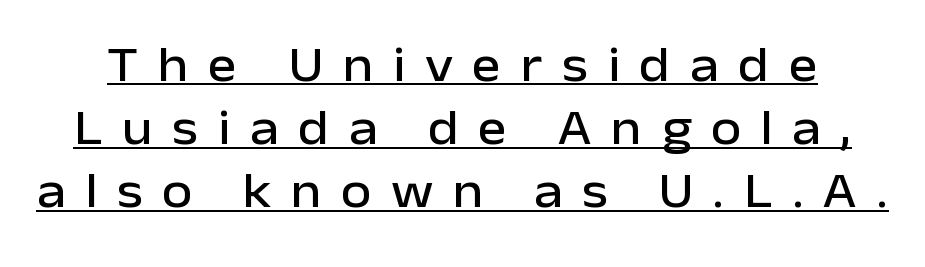
Q: Is the text italic (slanted)? A: No, it is upright.
Q: Is the typeface a serif or a sans-serif typeface? A: Sans-serif.
Q: Is the text underlined? A: Yes.
Q: Is the spacing between letters normal or unusually wide? A: Unusually wide.
Q: Is the spacing between lines tight, normal or loose? A: Normal.
Q: Width (condensed, normal, or wide)? A: Normal.
Q: Stroke contrast? A: Low.
Q: x-height? A: Medium.
Q: Monospaced? A: No.
